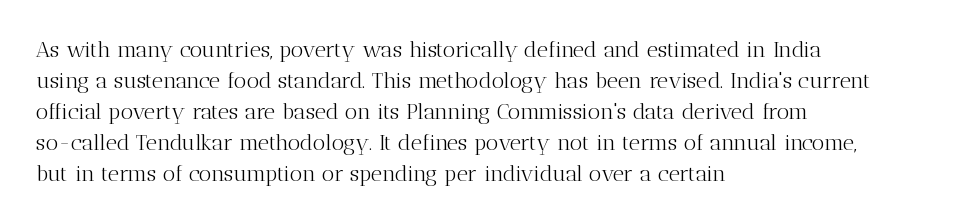
{"italic": "no", "bold": "no", "underline": "no", "align": "left", "line_spacing": "normal", "line_spacing_ratio": 1.41, "letter_spacing": "normal", "letter_spacing_em": 0.0, "glyph_px": 22}
